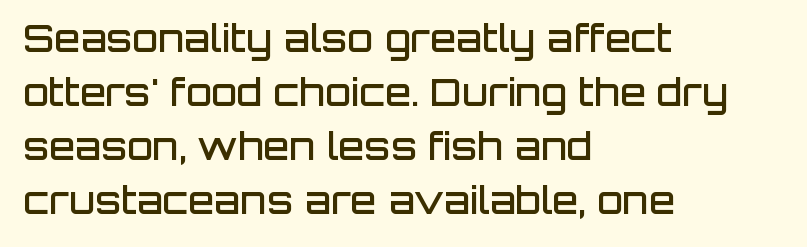
{"serif": "no", "italic": "no", "bold": "semi", "weight": "semibold", "width": "normal", "stroke_contrast": "low", "x_height": "large", "monospaced": "no", "underline": "no", "align": "left", "line_spacing": "normal", "line_spacing_ratio": 1.42, "letter_spacing": "normal", "letter_spacing_em": 0.0, "glyph_px": 38}
